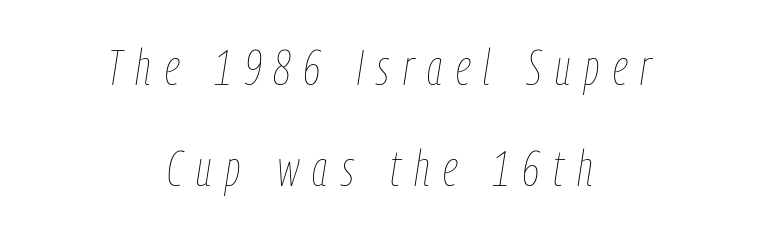
Q: Is the text bold? A: No.
Q: Is the text italic (slanted)? A: Yes, it leans right by about 9 degrees.
Q: Is the text underlined? A: No.
Q: How is the paragraph aligned? A: Centered.
Q: Is the spacing between letters normal or unusually wide? A: Unusually wide.
Q: Is the spacing between lines tight, normal or loose? A: Loose.
Q: Width (condensed, normal, or wide)? A: Condensed.
Q: Stroke contrast? A: Low.
Q: x-height? A: Medium.
Q: Monospaced? A: No.
